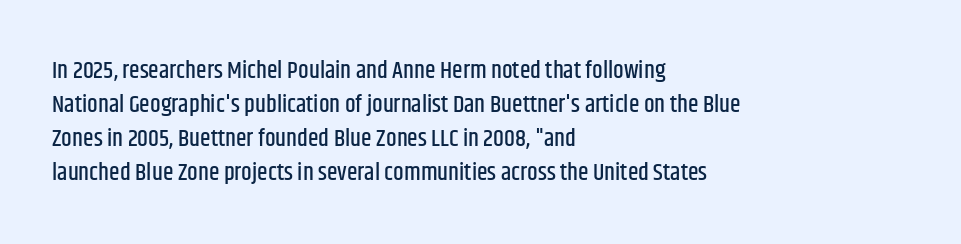
The image shows 24 px text type, upright; set left-aligned, normal line spacing (1.41x), normal letter spacing, not underlined.
